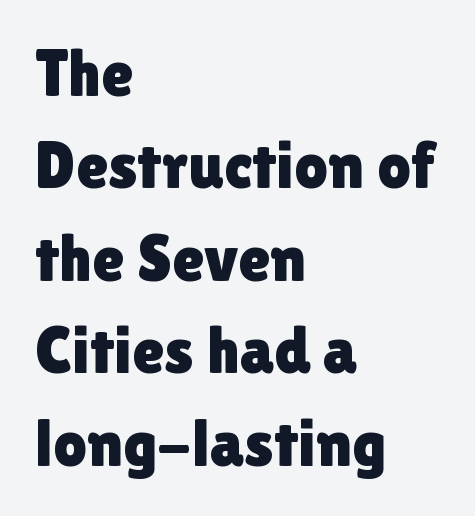
The image shows 66 px sans-serif type, upright; set left-aligned, normal line spacing (1.4x), normal letter spacing, not underlined; a medium x-height.
